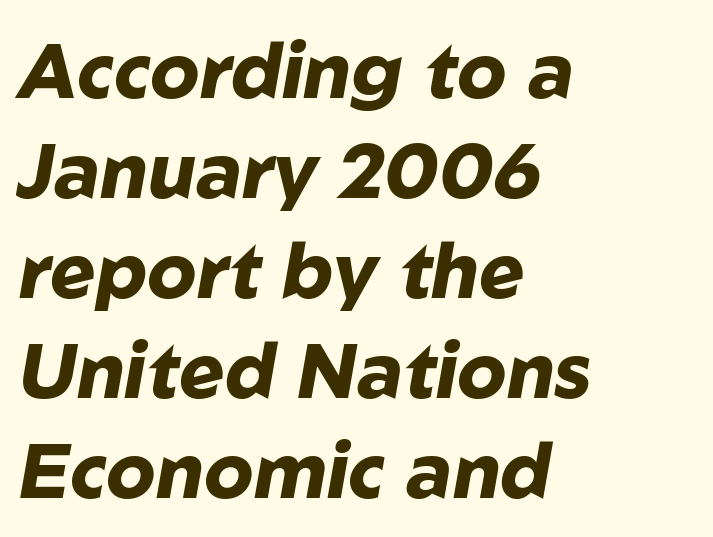
Type without underlining. You'd pick this weight for a headline — it's a proper bold. The lettering tilts uniformly, giving the passage an italic look. Do the characters align in a grid? No, the font is proportional. The lines are quadded left.
